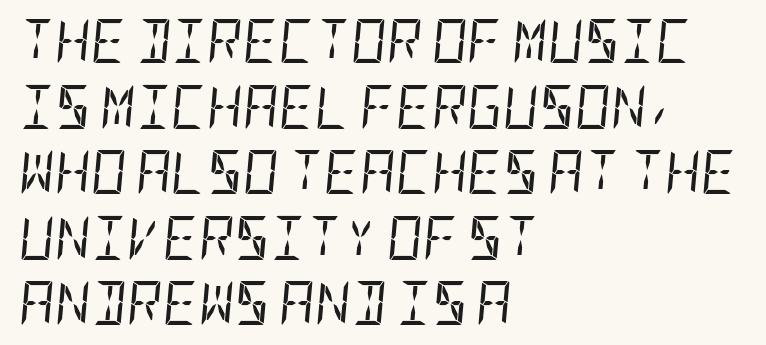
Each new line begins a customary step beneath the previous one. Is the type slanted? Yes — the strokes lean at a clear angle. Each row of text sits above clean, open space. Which margin do the lines hug? The left one — the right edge is uneven. The strokes carry an ordinary text weight at most.
